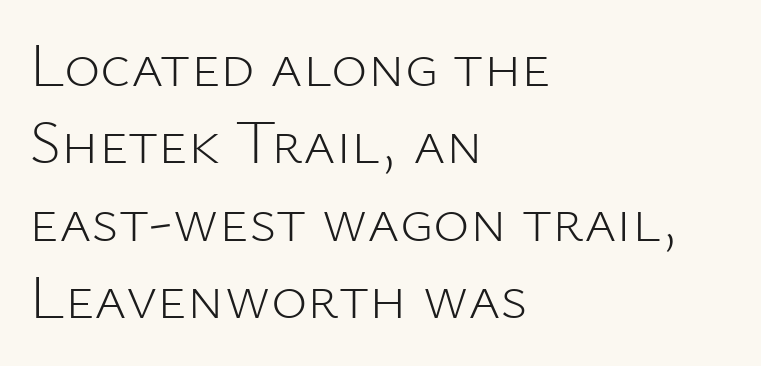
{"serif": "no", "italic": "no", "bold": "no", "weight": "light", "width": "normal", "stroke_contrast": "low", "x_height": "medium", "monospaced": "no", "underline": "no", "align": "left", "line_spacing": "normal", "line_spacing_ratio": 1.25, "letter_spacing": "normal", "letter_spacing_em": 0.0, "glyph_px": 62}
